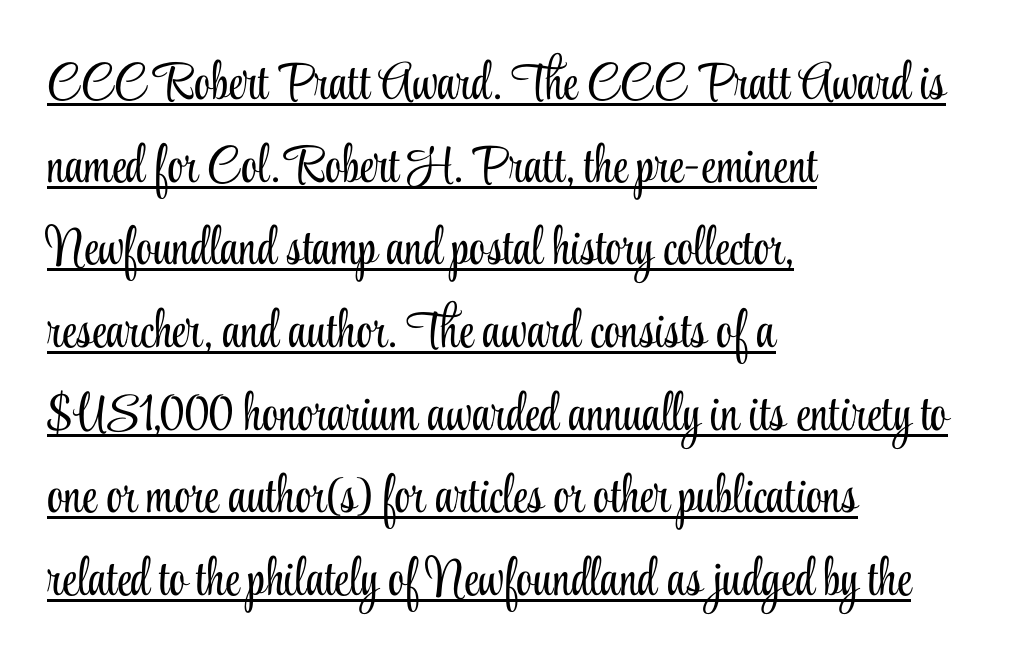
Q: Is the text bold? A: No.
Q: Is the text italic (slanted)? A: Yes.
Q: Is the typeface a serif or a sans-serif typeface? A: Serif.
Q: Is the text underlined? A: Yes.
Q: How is the paragraph aligned? A: Left-aligned.
Q: Is the spacing between letters normal or unusually wide? A: Normal.
Q: Is the spacing between lines tight, normal or loose? A: Normal.
Q: Width (condensed, normal, or wide)? A: Condensed.
Q: Stroke contrast? A: Low.
Q: x-height? A: Small.
Q: Monospaced? A: No.
